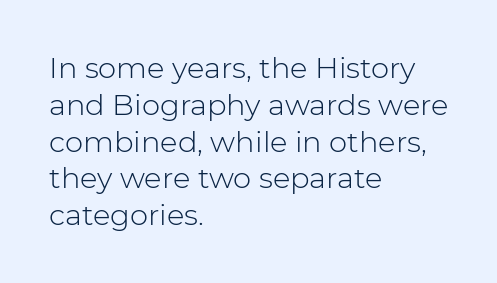
Q: Is the text bold? A: No.
Q: Is the text italic (slanted)? A: No, it is upright.
Q: Is the typeface a serif or a sans-serif typeface? A: Sans-serif.
Q: Is the text underlined? A: No.
Q: How is the paragraph aligned? A: Left-aligned.
Q: Is the spacing between letters normal or unusually wide? A: Normal.
Q: Is the spacing between lines tight, normal or loose? A: Normal.
Q: Width (condensed, normal, or wide)? A: Normal.
Q: Stroke contrast? A: Low.
Q: x-height? A: Medium.
Q: Monospaced? A: No.
